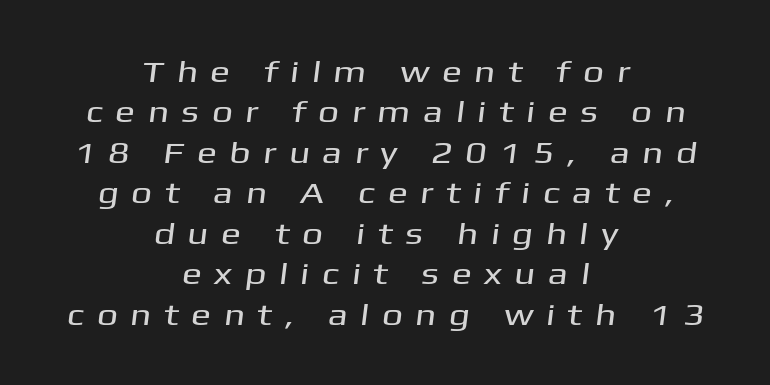
These lines stack symmetrically, like a column narrowing and widening about its center. Think of a printed novel: that variable character pitch is what you see here. Only glyphs here, with clear space below each row. Leading matches the norm, producing a regular column.
